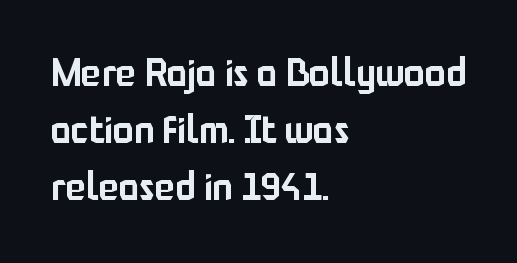
Here the designer chose a conventional face with non-uniform glyph widths. The text block is weighted toward the left margin, trailing off unevenly rightward. Each word holds together tightly as a unit, with standard inter-letter gaps. In terms of leading, this rendering sits right in the middle. No word sits above an underline.
